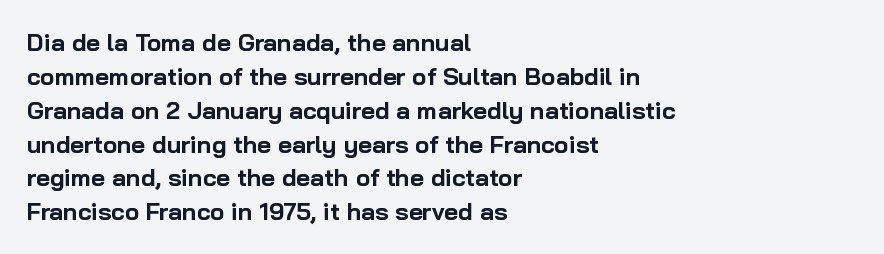
Q: Is the text bold? A: Yes.
Q: Is the text italic (slanted)? A: No, it is upright.
Q: Is the text underlined? A: No.
Q: How is the paragraph aligned? A: Left-aligned.
Q: Is the spacing between letters normal or unusually wide? A: Normal.
Q: Is the spacing between lines tight, normal or loose? A: Normal.
